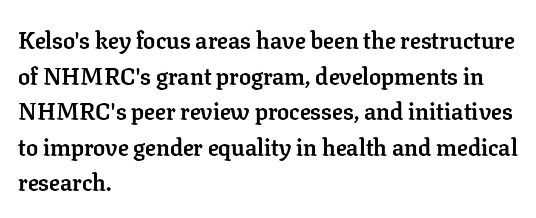
The image shows 24 px bold type, upright; set left-aligned, normal line spacing (1.48x), normal letter spacing, not underlined.
